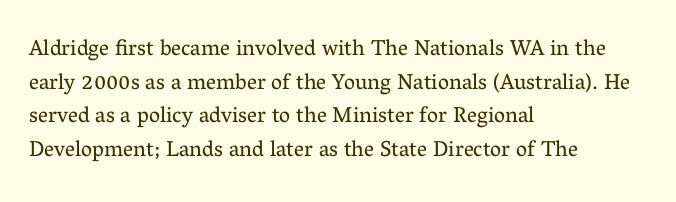
{"italic": "no", "bold": "no", "underline": "no", "align": "left", "line_spacing": "normal", "line_spacing_ratio": 1.53, "letter_spacing": "normal", "letter_spacing_em": 0.0, "glyph_px": 22}
